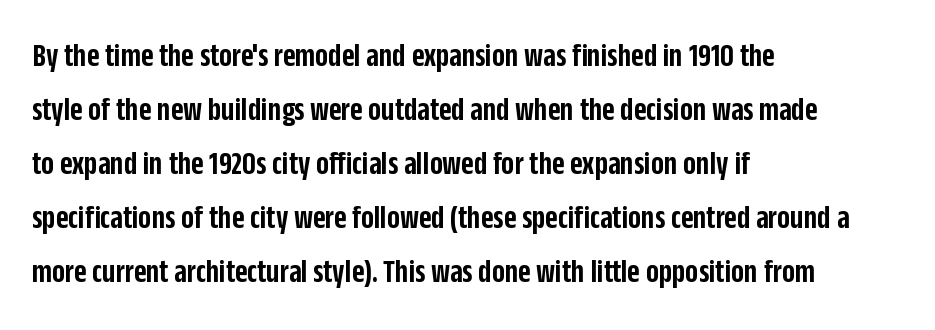
{"serif": "no", "italic": "no", "bold": "semi", "weight": "semibold", "width": "condensed", "stroke_contrast": "low", "x_height": "large", "monospaced": "no", "underline": "no", "align": "left", "line_spacing": "normal", "line_spacing_ratio": 1.59, "letter_spacing": "normal", "letter_spacing_em": 0.0, "glyph_px": 34}
